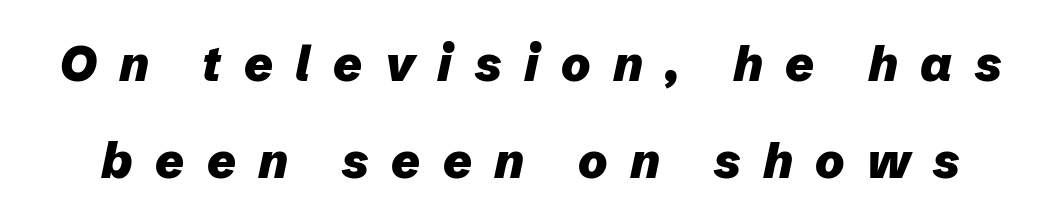
{"italic": "yes", "lean": "right", "slant_degrees": 12, "bold": "yes", "weight": "heavy", "width": "normal", "stroke_contrast": "low", "x_height": "medium", "monospaced": "no", "underline": "no", "line_spacing": "loose", "line_spacing_ratio": 1.97, "letter_spacing": "wide", "letter_spacing_em": 0.46, "glyph_px": 49}
